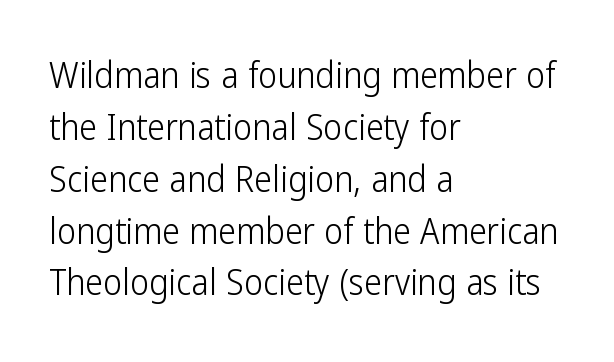
Q: Is the text bold? A: No.
Q: Is the text italic (slanted)? A: No, it is upright.
Q: Is the typeface a serif or a sans-serif typeface? A: Sans-serif.
Q: Is the text underlined? A: No.
Q: How is the paragraph aligned? A: Left-aligned.
Q: Is the spacing between letters normal or unusually wide? A: Normal.
Q: Is the spacing between lines tight, normal or loose? A: Normal.
Q: Width (condensed, normal, or wide)? A: Condensed.
Q: Stroke contrast? A: Low.
Q: x-height? A: Medium.
Q: Monospaced? A: No.
